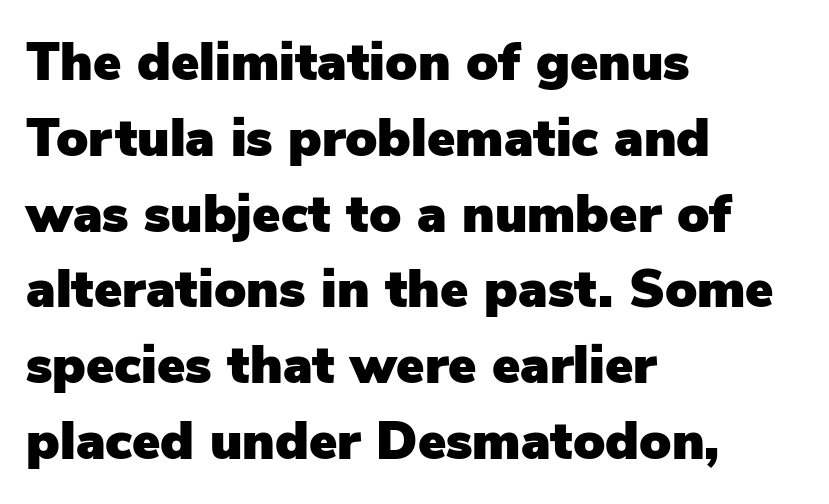
Q: Is the text italic (slanted)? A: No, it is upright.
Q: Is the typeface a serif or a sans-serif typeface? A: Sans-serif.
Q: Is the text underlined? A: No.
Q: How is the paragraph aligned? A: Left-aligned.
Q: Is the spacing between letters normal or unusually wide? A: Normal.
Q: Is the spacing between lines tight, normal or loose? A: Normal.
Q: Width (condensed, normal, or wide)? A: Normal.
Q: Stroke contrast? A: Low.
Q: x-height? A: Medium.
Q: Monospaced? A: No.
